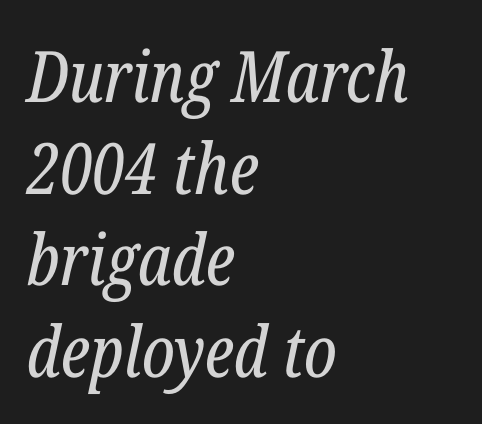
The image shows 71 px regular-weight, condensed serif type, italic (leaning right); set left-aligned, normal line spacing (1.29x), normal letter spacing, not underlined; low stroke contrast and a medium x-height.
